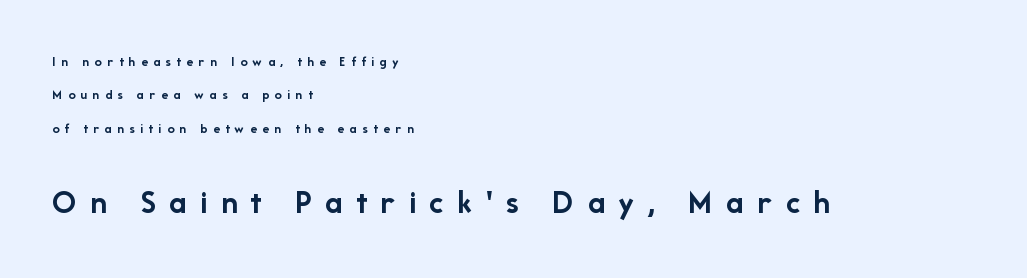
Q: Is the text bold? A: Yes.
Q: Is the text italic (slanted)? A: No, it is upright.
Q: Is the typeface a serif or a sans-serif typeface? A: Sans-serif.
Q: Is the text underlined? A: No.
Q: How is the paragraph aligned? A: Left-aligned.
Q: Is the spacing between letters normal or unusually wide? A: Unusually wide.
Q: Is the spacing between lines tight, normal or loose? A: Loose.
Q: Which block of text is set in a larger size, the first (top) or the second (bottom)? A: The second (bottom) one.
Q: Width (condensed, normal, or wide)? A: Normal.
Q: Stroke contrast? A: Low.
Q: x-height? A: Medium.
Q: Monospaced? A: No.
